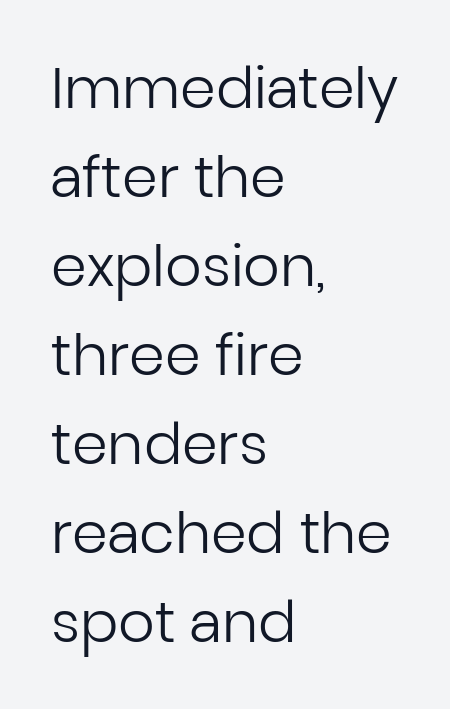
The image shows 57 px regular-weight sans-serif type, upright; set left-aligned, normal line spacing (1.56x), normal letter spacing, not underlined; low stroke contrast and a medium x-height.
